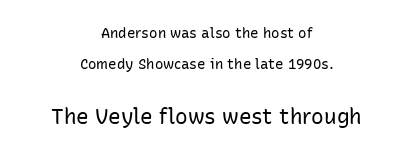
The image shows 21 px text type, upright; set centered, loose line spacing (2.24x), normal letter spacing, not underlined; the second (bottom) block is 1.5x larger.
